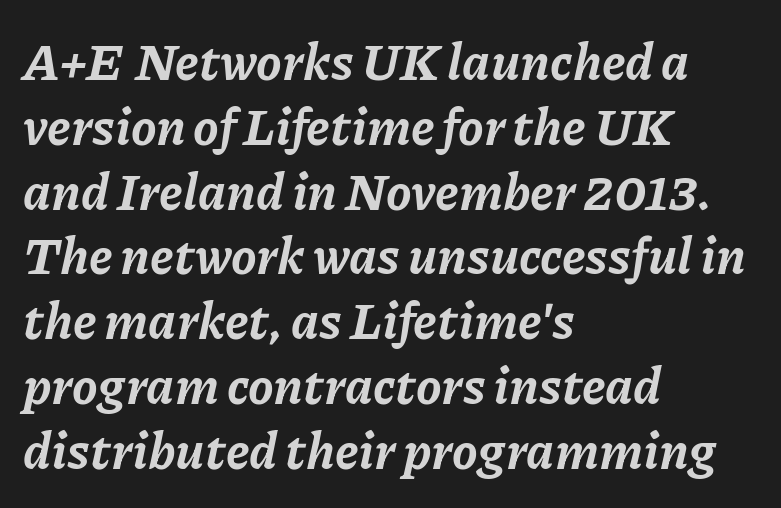
Q: Is the text bold? A: Yes.
Q: Is the text italic (slanted)? A: Yes, it leans right by about 11 degrees.
Q: Is the text underlined? A: No.
Q: How is the paragraph aligned? A: Left-aligned.
Q: Is the spacing between letters normal or unusually wide? A: Normal.
Q: Is the spacing between lines tight, normal or loose? A: Normal.
Q: Width (condensed, normal, or wide)? A: Normal.
Q: Stroke contrast? A: Low.
Q: x-height? A: Medium.
Q: Monospaced? A: No.
